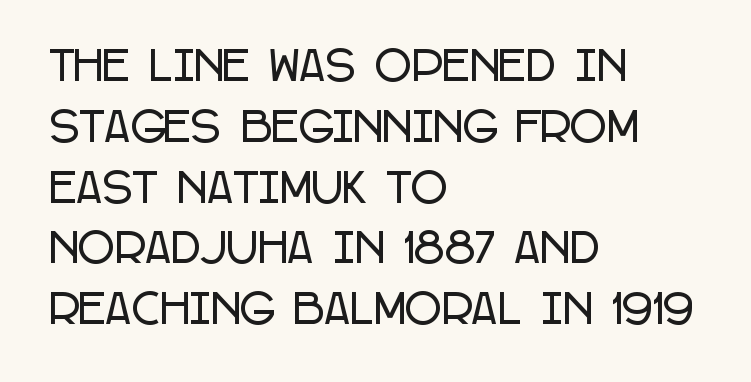
{"serif": "no", "italic": "no", "width": "condensed", "stroke_contrast": "low", "x_height": "large", "monospaced": "no", "underline": "no", "align": "left", "line_spacing": "normal", "line_spacing_ratio": 1.52, "letter_spacing": "normal", "letter_spacing_em": 0.0, "glyph_px": 40}
